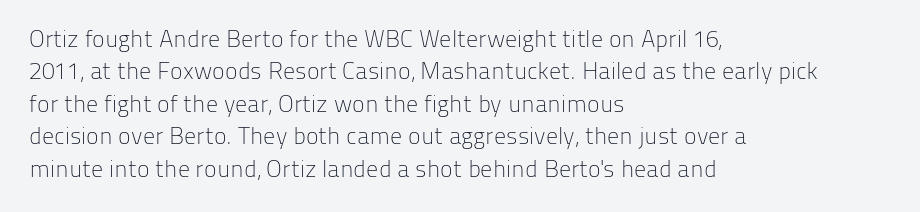
The typesetter chose a ragged-right arrangement here. In terms of letterspacing, this is plain default setting. Descenders hang freely into open space. A typesetter would call this leading conventional body-copy spacing. Stems and bowls with no extra thickness — not bold.
